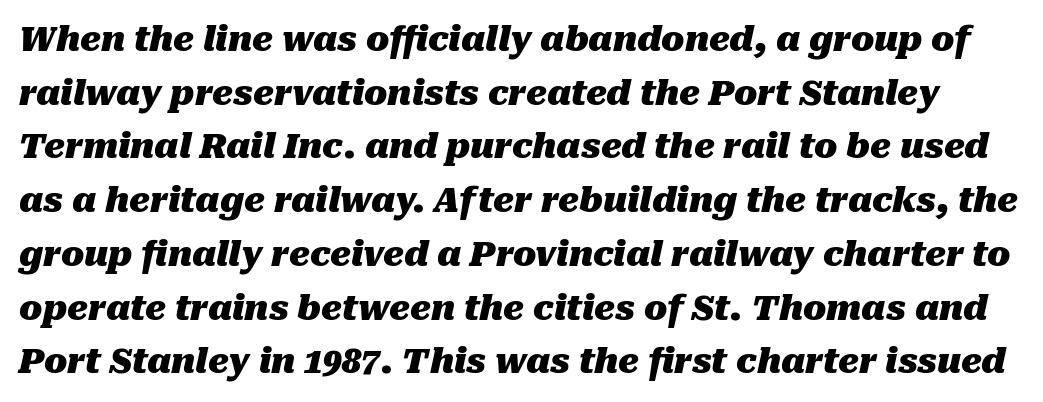
{"italic": "yes", "lean": "right", "slant_degrees": 10, "bold": "yes", "weight": "heavy", "width": "normal", "stroke_contrast": "medium", "x_height": "medium", "monospaced": "no", "underline": "no", "line_spacing": "normal", "line_spacing_ratio": 1.58, "letter_spacing": "normal", "letter_spacing_em": 0.0, "glyph_px": 34}
